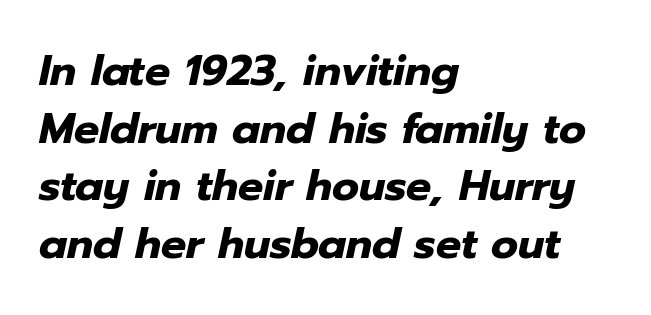
Q: Is the text bold? A: Yes.
Q: Is the text italic (slanted)? A: Yes, it leans right by about 12 degrees.
Q: Is the text underlined? A: No.
Q: How is the paragraph aligned? A: Left-aligned.
Q: Is the spacing between letters normal or unusually wide? A: Normal.
Q: Is the spacing between lines tight, normal or loose? A: Normal.
Q: Width (condensed, normal, or wide)? A: Normal.
Q: Stroke contrast? A: Low.
Q: x-height? A: Medium.
Q: Monospaced? A: No.
